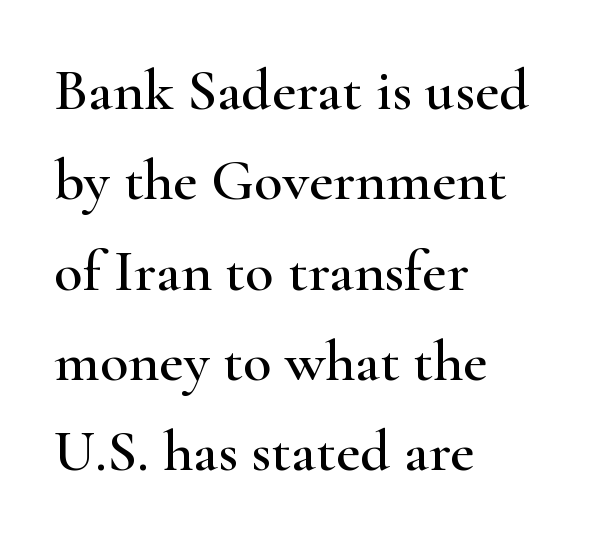
Beneath every word, the page is bare. Visually the block forms a straight wall on the left and a jagged coastline on the right. The passage shown has conventional tracking throughout. Italic: no, the glyphs are upright roman. Vertically, the passage feels balanced, rows spaced as you'd expect. Observe the serifs anchoring each vertical stroke in this sample.
